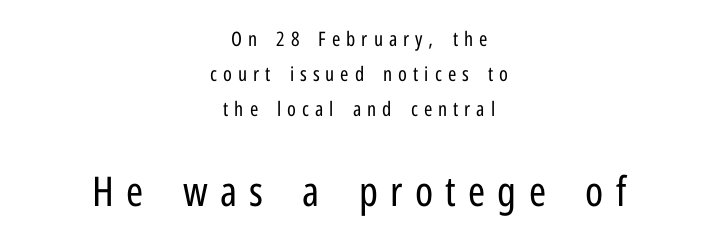
The typesetter chose a symmetrical, centered arrangement here. The lower block of text is set noticeably larger than the block above it. The words here are not underlined. Spacing verdict: proportional, widths tailored to each character. Each letter's strokes conclude bluntly, with no projecting serifs.
